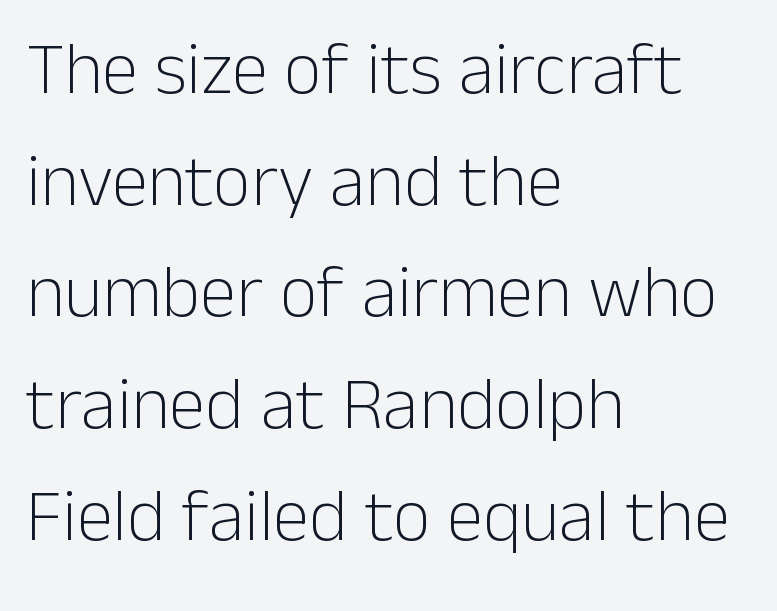
{"serif": "no", "italic": "no", "bold": "no", "weight": "light", "width": "normal", "stroke_contrast": "low", "x_height": "medium", "monospaced": "no", "underline": "no", "align": "left", "line_spacing": "normal", "line_spacing_ratio": 1.51, "letter_spacing": "normal", "letter_spacing_em": 0.0, "glyph_px": 74}
